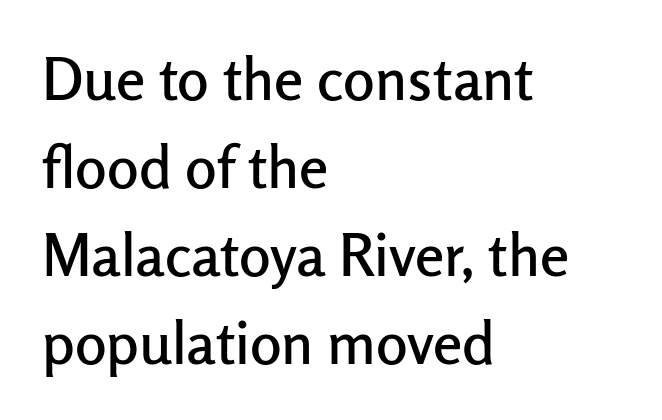
Descenders hang freely into open space. Normally led — the rows are evenly, conventionally spaced. Letter spacing: default. A classic flush-left, rag-right setting is used for this passage. Nope, not italic — everything's standing straight.
